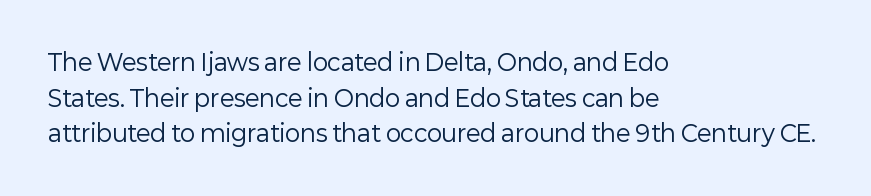
Q: Is the text bold? A: No.
Q: Is the text italic (slanted)? A: No, it is upright.
Q: Is the text underlined? A: No.
Q: How is the paragraph aligned? A: Left-aligned.
Q: Is the spacing between letters normal or unusually wide? A: Normal.
Q: Is the spacing between lines tight, normal or loose? A: Normal.
